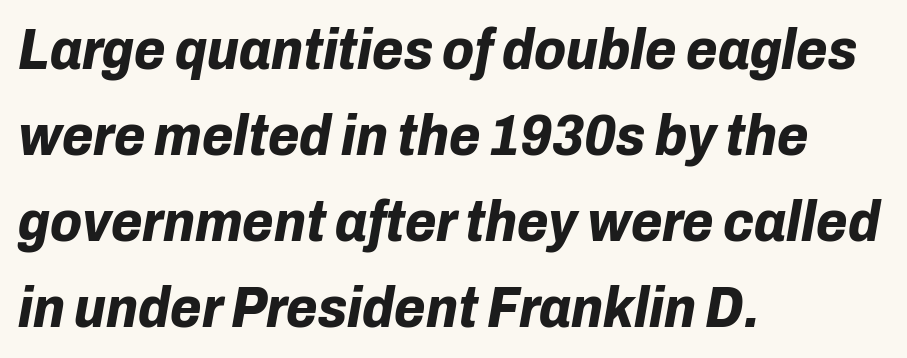
Q: Is the text bold? A: Yes.
Q: Is the text italic (slanted)? A: Yes, it leans right by about 10 degrees.
Q: Is the text underlined? A: No.
Q: How is the paragraph aligned? A: Left-aligned.
Q: Is the spacing between letters normal or unusually wide? A: Normal.
Q: Is the spacing between lines tight, normal or loose? A: Normal.
Q: Width (condensed, normal, or wide)? A: Normal.
Q: Stroke contrast? A: Low.
Q: x-height? A: Medium.
Q: Monospaced? A: No.
